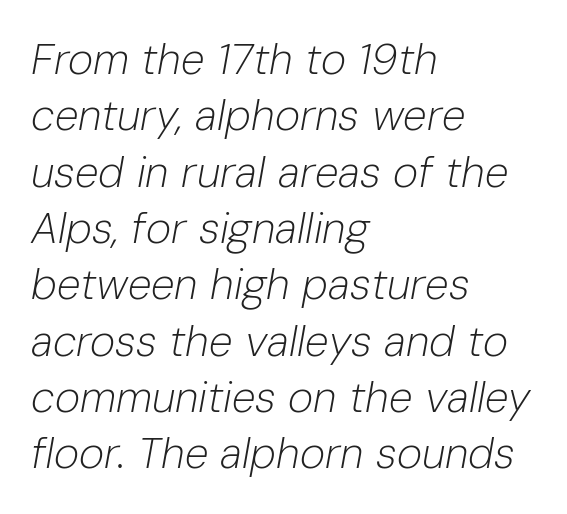
The image shows 43 px light type, italic (leaning right); set left-aligned, normal line spacing (1.31x), normal letter spacing, not underlined; low stroke contrast and a medium x-height.
